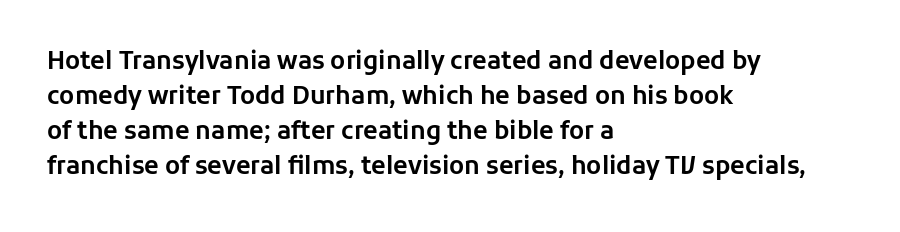
{"italic": "no", "underline": "no", "align": "left", "line_spacing": "normal", "line_spacing_ratio": 1.46, "letter_spacing": "normal", "letter_spacing_em": 0.0, "glyph_px": 24}
